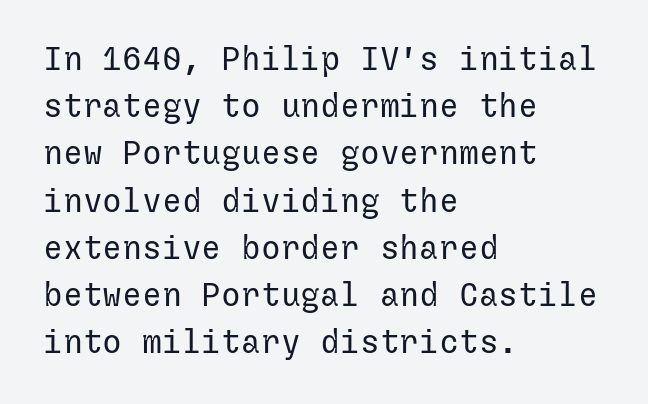
Q: Is the text bold? A: No.
Q: Is the text italic (slanted)? A: No, it is upright.
Q: Is the typeface a serif or a sans-serif typeface? A: Sans-serif.
Q: Is the text underlined? A: No.
Q: How is the paragraph aligned? A: Left-aligned.
Q: Is the spacing between letters normal or unusually wide? A: Normal.
Q: Is the spacing between lines tight, normal or loose? A: Normal.
Q: Width (condensed, normal, or wide)? A: Normal.
Q: Stroke contrast? A: Low.
Q: x-height? A: Medium.
